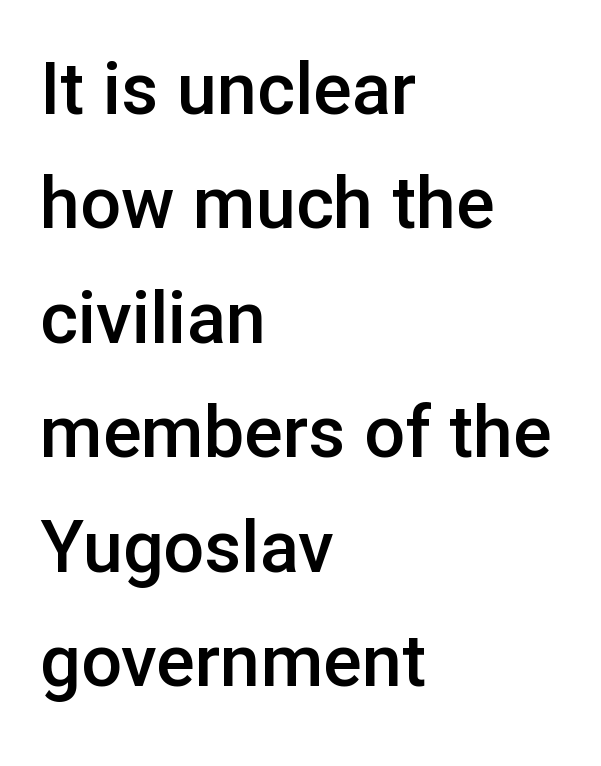
{"serif": "no", "italic": "no", "bold": "semi", "weight": "semibold", "width": "normal", "stroke_contrast": "low", "x_height": "medium", "monospaced": "no", "underline": "no", "align": "left", "line_spacing": "normal", "line_spacing_ratio": 1.59, "letter_spacing": "normal", "letter_spacing_em": 0.0, "glyph_px": 72}
